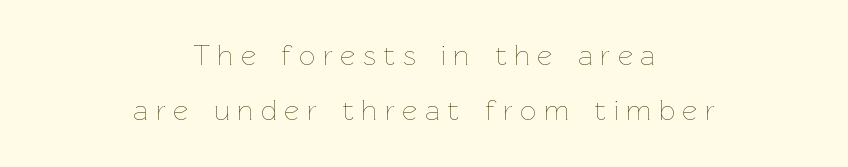
The image shows 29 px thin type, upright; set centered, loose line spacing (1.9x), unusually wide letter spacing (+0.26 em), not underlined; low stroke contrast and a medium x-height.
